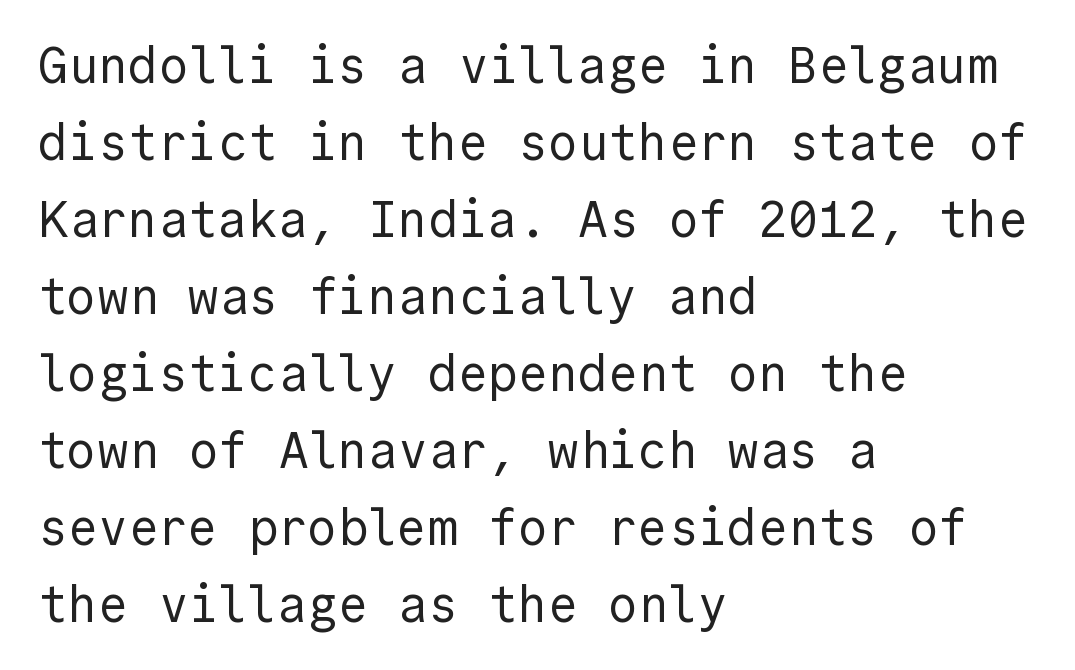
Where is the straight margin? On the left. Summary of vertical rhythm: regular, with standard interline spacing. Stroke terminals: plain, sans-serif. Bare-footed words on every line. No italicization has been applied; the sample stays upright. The letterforms sit shoulder to shoulder at normal distance.
